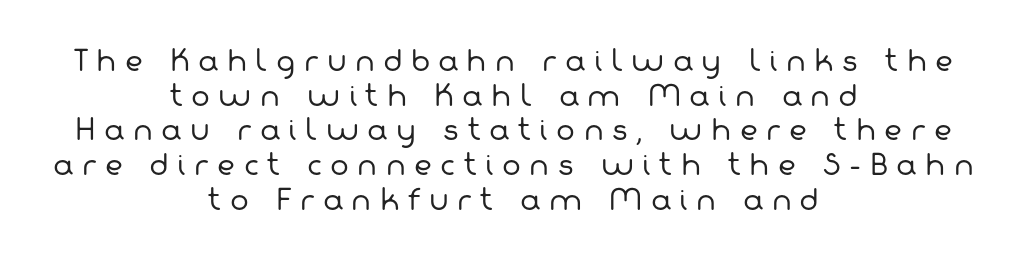
The image shows 28 px regular-weight sans-serif type; set centered, line spacing 1.24x, unusually wide letter spacing (+0.3 em), not underlined; low stroke contrast and a medium x-height.
